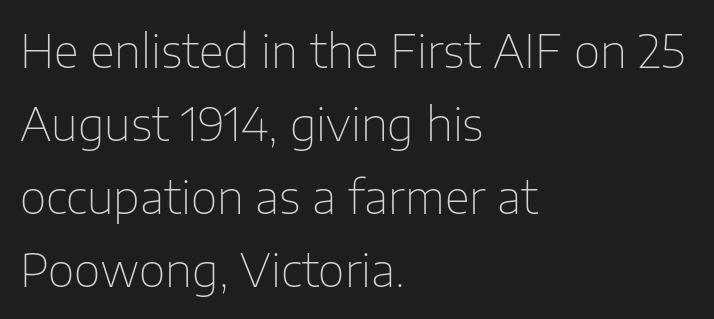
Q: Is the text bold? A: No.
Q: Is the text italic (slanted)? A: No, it is upright.
Q: Is the typeface a serif or a sans-serif typeface? A: Sans-serif.
Q: Is the text underlined? A: No.
Q: How is the paragraph aligned? A: Left-aligned.
Q: Is the spacing between letters normal or unusually wide? A: Normal.
Q: Is the spacing between lines tight, normal or loose? A: Normal.
Q: Width (condensed, normal, or wide)? A: Normal.
Q: Stroke contrast? A: Low.
Q: x-height? A: Medium.
Q: Monospaced? A: No.
